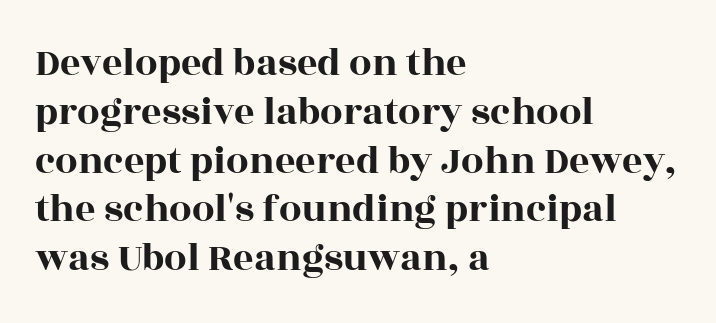
{"serif": "yes", "italic": "no", "width": "wide", "x_height": "large", "monospaced": "no", "underline": "no", "align": "left", "line_spacing_ratio": 1.22, "letter_spacing": "normal", "letter_spacing_em": 0.0, "glyph_px": 40}
